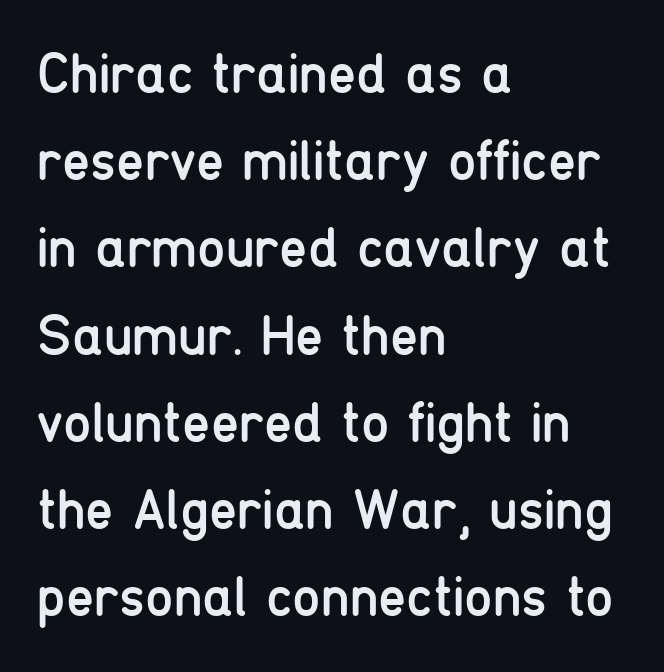
Q: Is the text bold? A: No.
Q: Is the text italic (slanted)? A: No, it is upright.
Q: Is the typeface a serif or a sans-serif typeface? A: Sans-serif.
Q: Is the text underlined? A: No.
Q: How is the paragraph aligned? A: Left-aligned.
Q: Is the spacing between letters normal or unusually wide? A: Normal.
Q: Is the spacing between lines tight, normal or loose? A: Normal.
Q: Width (condensed, normal, or wide)? A: Condensed.
Q: Stroke contrast? A: Low.
Q: x-height? A: Medium.
Q: Monospaced? A: No.
